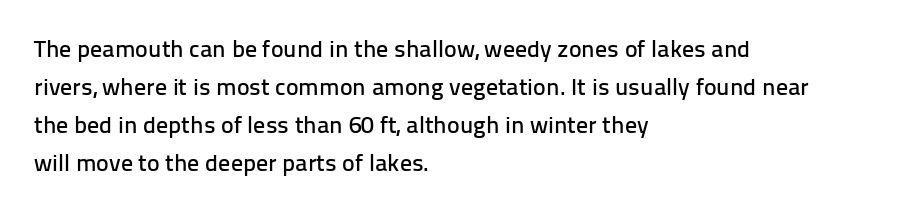
The image shows 24 px text type, upright; set left-aligned, normal line spacing (1.59x), normal letter spacing, not underlined.
